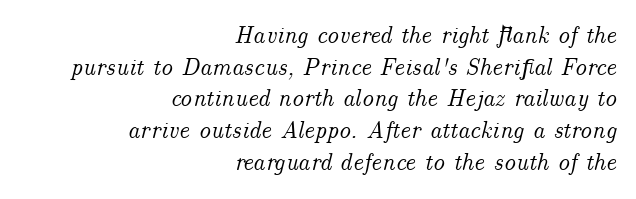
{"italic": "yes", "lean": "right", "slant_degrees": 14, "underline": "no", "align": "right", "line_spacing": "normal", "line_spacing_ratio": 1.32, "letter_spacing": "normal", "letter_spacing_em": 0.0, "glyph_px": 24}
